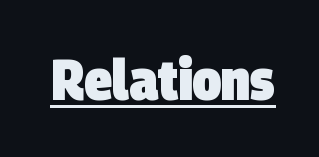
Spacing verdict: proportional, widths tailored to each character. Observe the absence of serifs on each vertical stroke in this sample. Weight: bold. Caption: standard tracking, unaltered.
